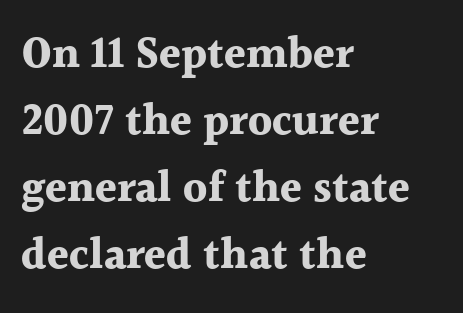
{"serif": "yes", "italic": "no", "bold": "yes", "weight": "bold", "width": "normal", "x_height": "medium", "monospaced": "no", "underline": "no", "align": "left", "line_spacing": "normal", "line_spacing_ratio": 1.52, "letter_spacing": "normal", "letter_spacing_em": 0.0, "glyph_px": 44}
